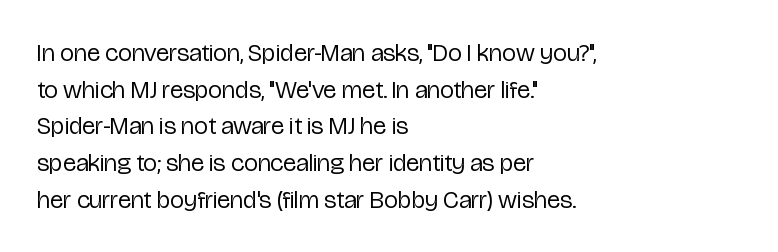
The image shows 25 px text type, upright; set left-aligned, normal line spacing (1.47x), normal letter spacing, not underlined.
